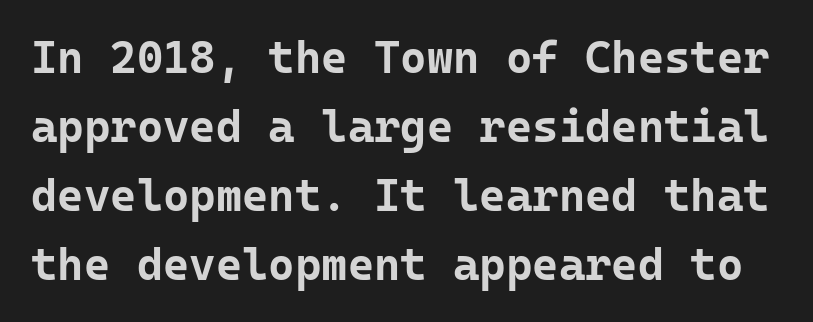
Q: Is the text bold? A: Yes.
Q: Is the text italic (slanted)? A: No, it is upright.
Q: Is the typeface a serif or a sans-serif typeface? A: Sans-serif.
Q: Is the text underlined? A: No.
Q: Is the spacing between letters normal or unusually wide? A: Normal.
Q: Is the spacing between lines tight, normal or loose? A: Normal.
Q: Width (condensed, normal, or wide)? A: Normal.
Q: Stroke contrast? A: Low.
Q: x-height? A: Medium.
Q: Monospaced? A: Yes.
